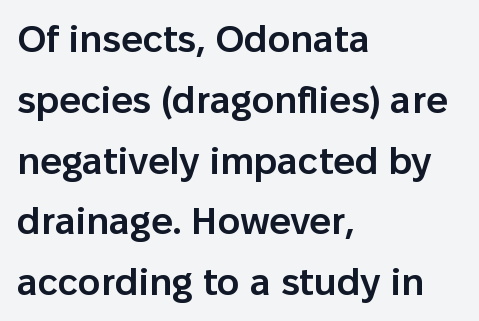
{"serif": "no", "italic": "no", "bold": "semi", "weight": "semibold", "width": "normal", "stroke_contrast": "low", "x_height": "medium", "monospaced": "no", "underline": "no", "align": "left", "line_spacing": "normal", "line_spacing_ratio": 1.6, "letter_spacing": "normal", "letter_spacing_em": 0.0, "glyph_px": 38}
